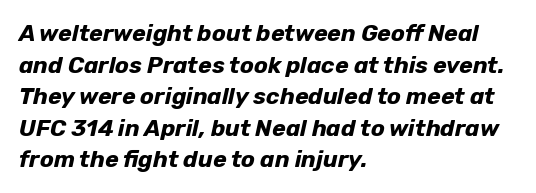
Q: Is the text bold? A: Yes.
Q: Is the text italic (slanted)? A: Yes, it leans right by about 12 degrees.
Q: Is the text underlined? A: No.
Q: How is the paragraph aligned? A: Left-aligned.
Q: Is the spacing between letters normal or unusually wide? A: Normal.
Q: Is the spacing between lines tight, normal or loose? A: Normal.
